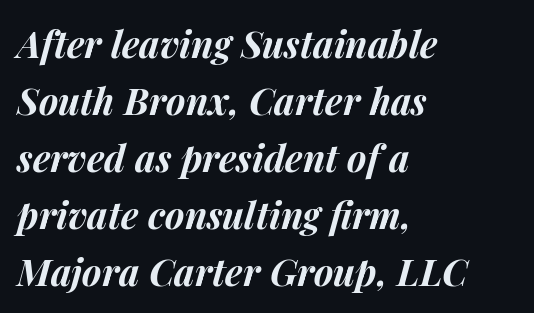
{"italic": "yes", "lean": "right", "slant_degrees": 14, "bold": "yes", "weight": "bold", "width": "normal", "stroke_contrast": "medium", "x_height": "medium", "monospaced": "no", "underline": "no", "align": "left", "line_spacing": "normal", "line_spacing_ratio": 1.54, "letter_spacing": "normal", "letter_spacing_em": 0.0, "glyph_px": 37}
